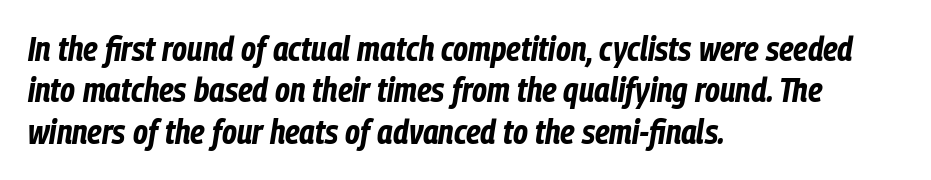
Q: Is the text bold? A: Yes.
Q: Is the text italic (slanted)? A: Yes, it leans right by about 9 degrees.
Q: Is the text underlined? A: No.
Q: How is the paragraph aligned? A: Left-aligned.
Q: Is the spacing between letters normal or unusually wide? A: Normal.
Q: Width (condensed, normal, or wide)? A: Condensed.
Q: Stroke contrast? A: Low.
Q: x-height? A: Medium.
Q: Monospaced? A: No.
